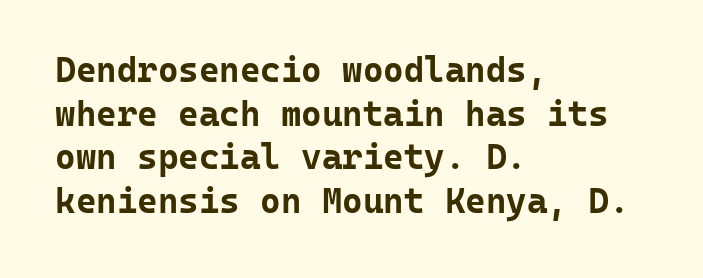
The image shows 35 px bold sans-serif type, upright, monospaced; set left-aligned, normal line spacing (1.25x), normal letter spacing, not underlined; low stroke contrast and a medium x-height.
